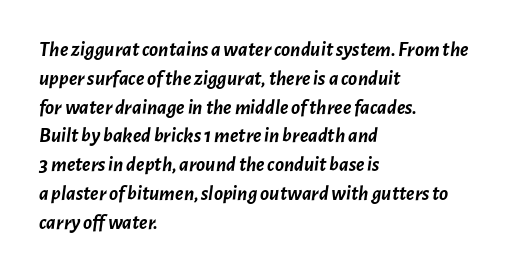
Q: Is the text bold? A: Yes.
Q: Is the text italic (slanted)? A: Yes, it leans right by about 7 degrees.
Q: Is the text underlined? A: No.
Q: How is the paragraph aligned? A: Left-aligned.
Q: Is the spacing between letters normal or unusually wide? A: Normal.
Q: Is the spacing between lines tight, normal or loose? A: Normal.
